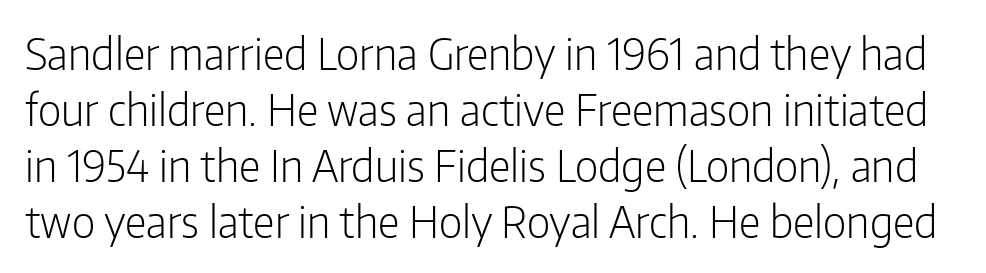
The gaps between neighbouring characters are ordinary and unremarkable. The words here are not underlined. The passage shown is typed in a proportional face where columns would drift. Normally led — the rows are evenly, conventionally spaced. Is the stroke heavy? The answer is a plain regular-or-lighter.
